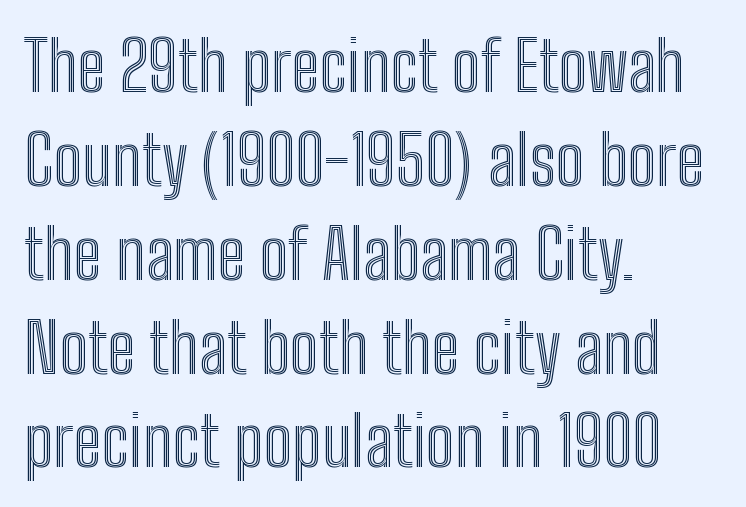
The image shows 69 px condensed type, upright; set left-aligned, normal line spacing (1.36x), normal letter spacing, not underlined; a medium x-height.
